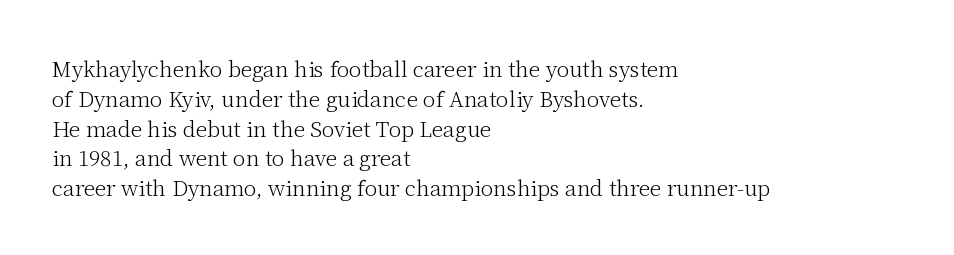
Quick note: interline space is typical. Nothing unusual about the tracking: characters are spaced as the font intends. Unmarked baselines from the first word to the last. No italicization has been applied; the sample stays upright.
